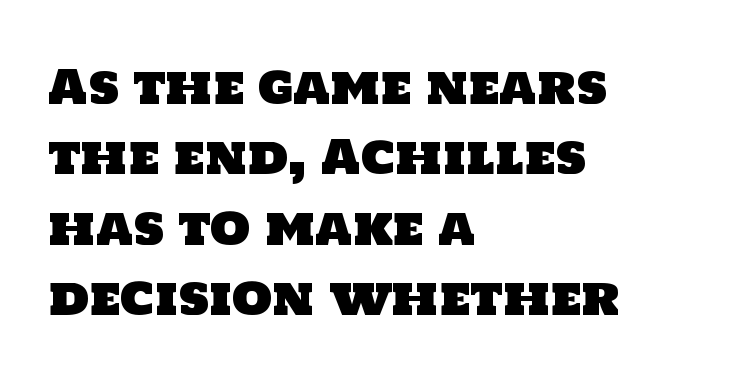
{"serif": "no", "width": "normal", "stroke_contrast": "low", "x_height": "large", "monospaced": "no", "underline": "no", "align": "left", "line_spacing": "normal", "line_spacing_ratio": 1.53, "letter_spacing": "normal", "letter_spacing_em": 0.0, "glyph_px": 46}
